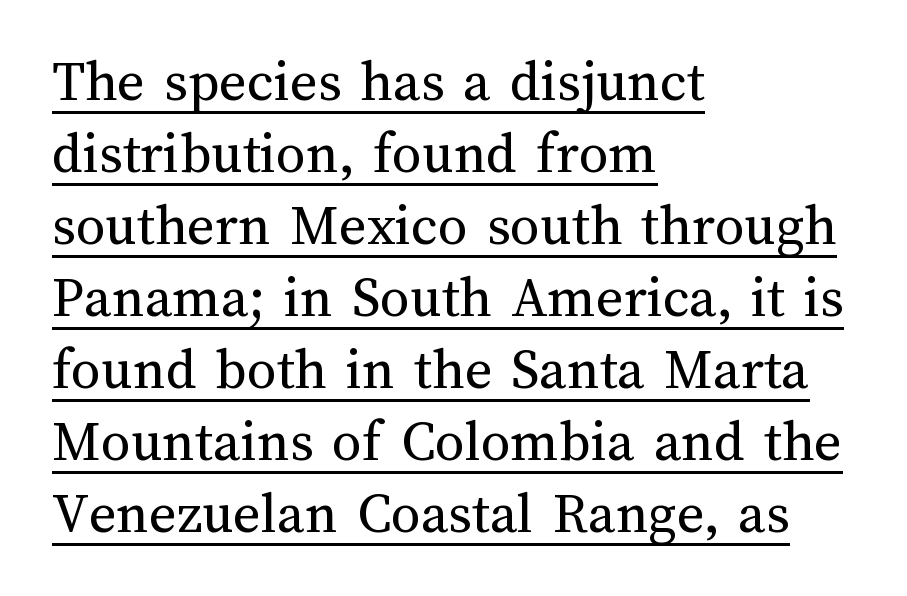
The image shows 59 px regular-weight type, upright; set left-aligned, line spacing 1.22x, normal letter spacing, underlined; medium stroke contrast and a medium x-height.
